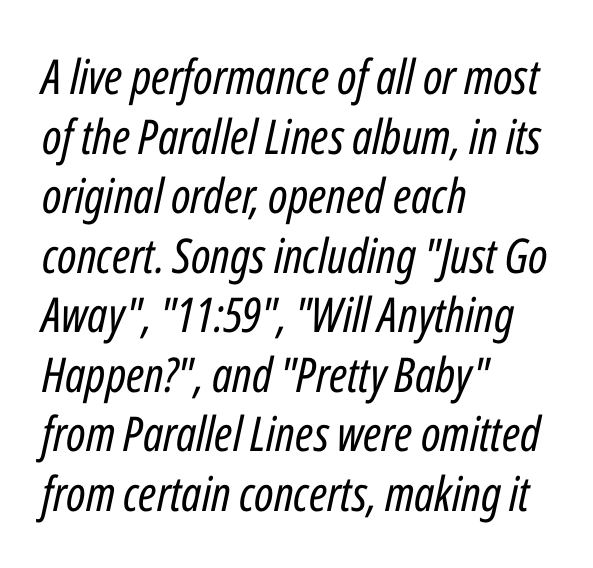
If you drew a ruler down the left edge, every line would touch it. No word sits above an underline. Slanted lettering throughout. Do the characters align in a grid? No, the font is proportional.
